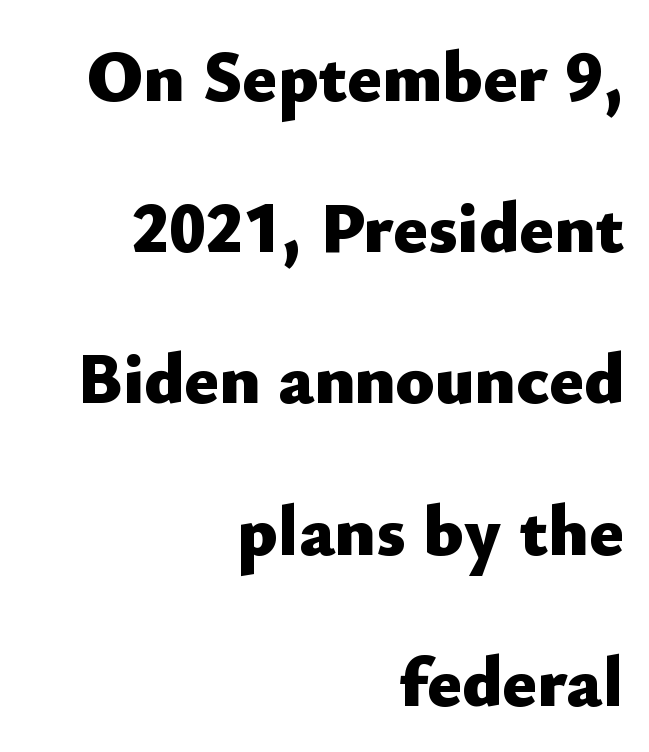
{"serif": "no", "italic": "no", "bold": "yes", "weight": "heavy", "width": "normal", "stroke_contrast": "low", "x_height": "small", "monospaced": "no", "underline": "no", "align": "right", "line_spacing": "loose", "line_spacing_ratio": 2.1, "letter_spacing": "normal", "letter_spacing_em": 0.0, "glyph_px": 72}
